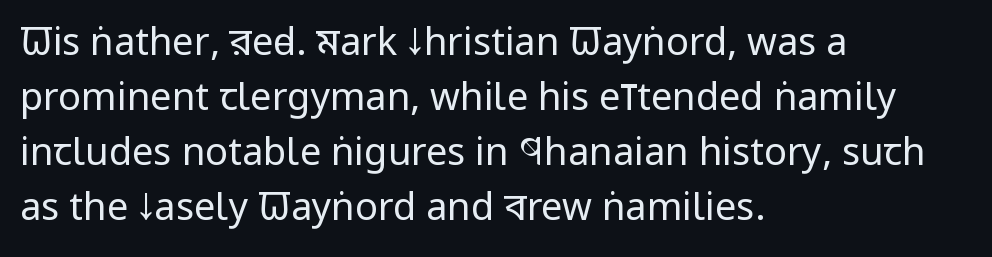
Q: Is the text bold? A: No.
Q: Is the text italic (slanted)? A: No, it is upright.
Q: Is the typeface a serif or a sans-serif typeface? A: Sans-serif.
Q: Is the text underlined? A: No.
Q: How is the paragraph aligned? A: Left-aligned.
Q: Is the spacing between letters normal or unusually wide? A: Normal.
Q: Is the spacing between lines tight, normal or loose? A: Normal.
Q: Width (condensed, normal, or wide)? A: Condensed.
Q: Stroke contrast? A: Low.
Q: x-height? A: Large.
Q: Monospaced? A: No.
